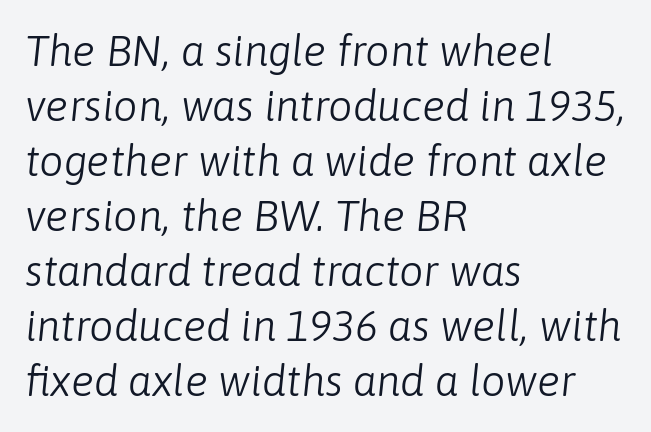
The line-height multiplier appears to be the usual default. Observe the lean: these are italic letterforms. On a weight scale, this lands at 450 or below. Character widths vary here, with narrow letters taking less room than wide ones. A clean baseline with only descenders dipping below it. Default kerning and tracking; the words read as compact shapes.
